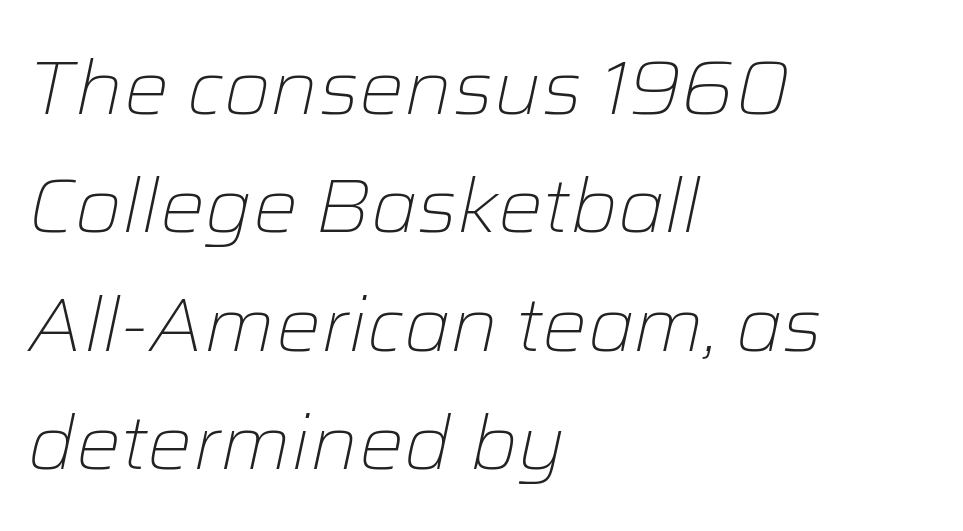
The image shows 75 px light type, italic (leaning right); set left-aligned, normal line spacing (1.58x), normal letter spacing, not underlined; low stroke contrast and a medium x-height.
